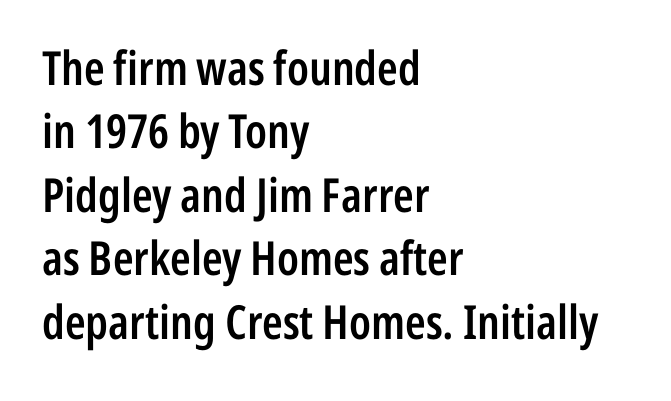
{"serif": "no", "italic": "no", "bold": "semi", "weight": "semibold", "width": "condensed", "stroke_contrast": "low", "x_height": "medium", "monospaced": "no", "underline": "no", "align": "left", "line_spacing": "normal", "line_spacing_ratio": 1.35, "letter_spacing": "normal", "letter_spacing_em": 0.0, "glyph_px": 47}
